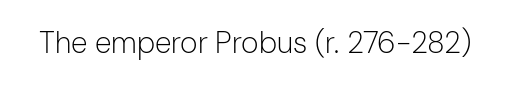
Q: Is the text bold? A: No.
Q: Is the text italic (slanted)? A: No, it is upright.
Q: Is the typeface a serif or a sans-serif typeface? A: Sans-serif.
Q: Is the text underlined? A: No.
Q: Is the spacing between letters normal or unusually wide? A: Normal.
Q: Width (condensed, normal, or wide)? A: Normal.
Q: Stroke contrast? A: Low.
Q: x-height? A: Medium.
Q: Monospaced? A: No.
